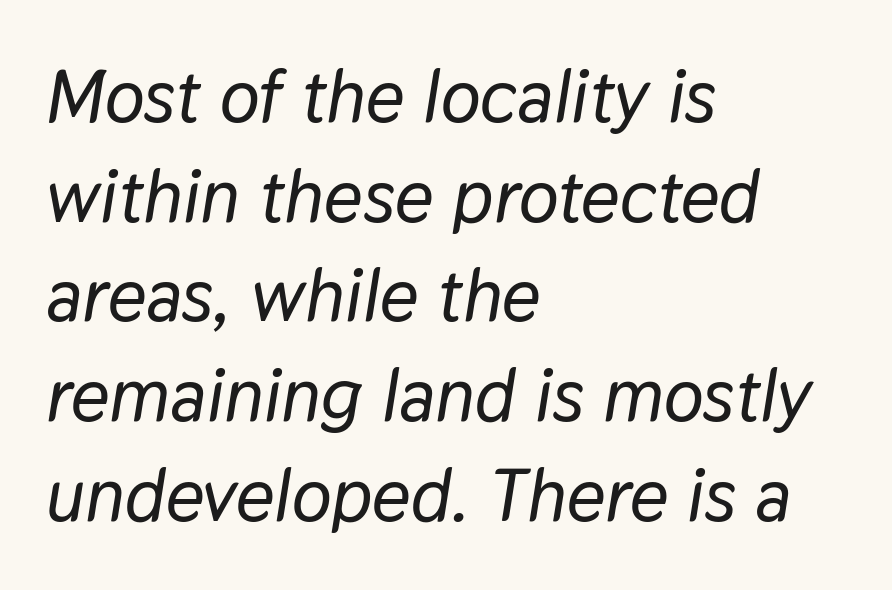
{"italic": "yes", "lean": "right", "slant_degrees": 9, "width": "normal", "stroke_contrast": "low", "x_height": "medium", "monospaced": "no", "underline": "no", "align": "left", "line_spacing": "normal", "line_spacing_ratio": 1.33, "letter_spacing": "normal", "letter_spacing_em": 0.0, "glyph_px": 75}
